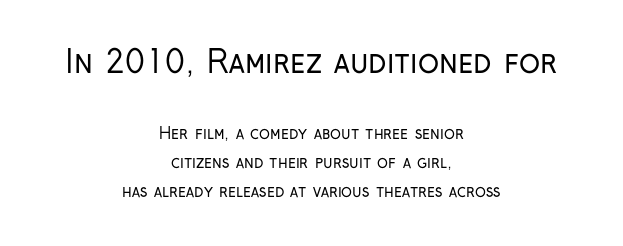
Q: Is the text bold? A: No.
Q: Is the text italic (slanted)? A: No, it is upright.
Q: Is the typeface a serif or a sans-serif typeface? A: Sans-serif.
Q: Is the text underlined? A: No.
Q: How is the paragraph aligned? A: Centered.
Q: Is the spacing between letters normal or unusually wide? A: Normal.
Q: Which block of text is set in a larger size, the first (top) or the second (bottom)? A: The first (top) one.
Q: Width (condensed, normal, or wide)? A: Condensed.
Q: Stroke contrast? A: Low.
Q: x-height? A: Medium.
Q: Monospaced? A: No.
